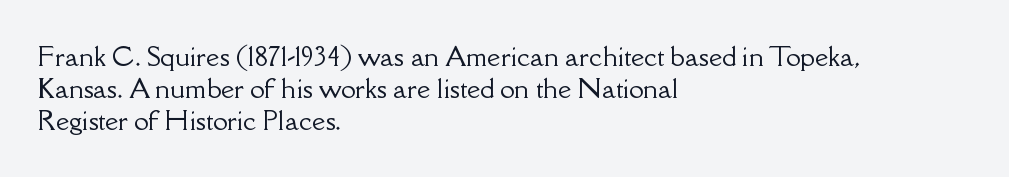
Q: Is the text italic (slanted)? A: No, it is upright.
Q: Is the text underlined? A: No.
Q: How is the paragraph aligned? A: Left-aligned.
Q: Is the spacing between letters normal or unusually wide? A: Normal.
